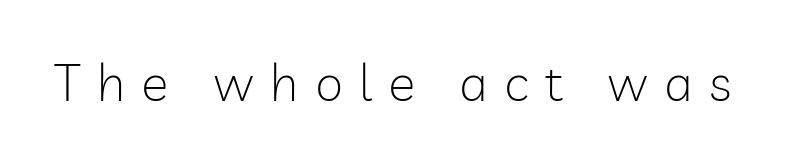
Q: Is the text bold? A: No.
Q: Is the text italic (slanted)? A: No, it is upright.
Q: Is the typeface a serif or a sans-serif typeface? A: Sans-serif.
Q: Is the text underlined? A: No.
Q: Is the spacing between letters normal or unusually wide? A: Unusually wide.
Q: Width (condensed, normal, or wide)? A: Normal.
Q: Stroke contrast? A: Low.
Q: x-height? A: Medium.
Q: Monospaced? A: No.
